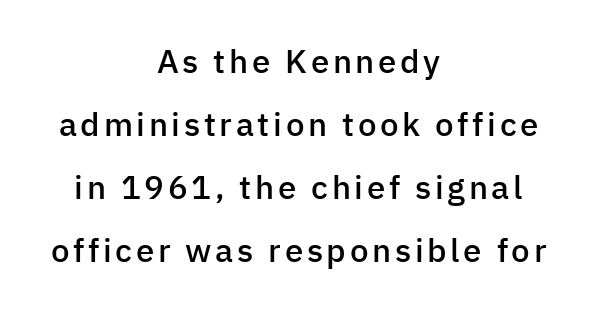
The compositor balanced each line on the midline. Think of a printed novel: that variable character pitch is what you see here. Does the type have serifs? No, each stem ends abruptly. A clean baseline with only descenders dipping below it. Baseline-to-baseline distance is far greater than the letter height. Moderately thickened strokes mark this as semibold type.
